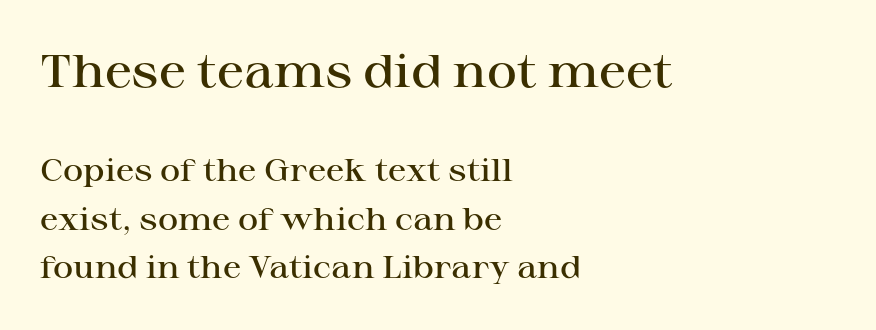
The image shows 46 px semibold, wide serif type, upright; set left-aligned, normal line spacing (1.57x), normal letter spacing, not underlined; the first (top) block is 1.48x larger; high stroke contrast and a medium x-height.
